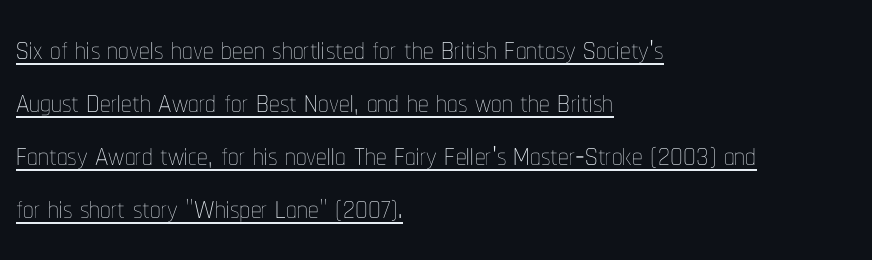
{"italic": "no", "bold": "no", "weight": "thin", "width": "condensed", "stroke_contrast": "low", "x_height": "medium", "monospaced": "no", "underline": "yes", "align": "left", "line_spacing": "normal", "line_spacing_ratio": 1.26, "letter_spacing": "normal", "letter_spacing_em": 0.0, "glyph_px": 42}
